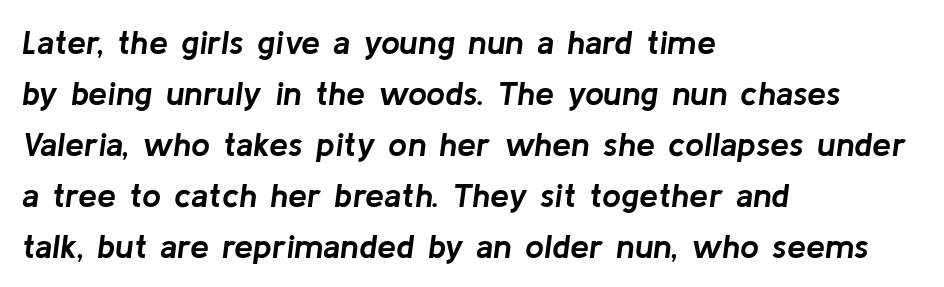
{"italic": "yes", "lean": "right", "slant_degrees": 8, "bold": "yes", "weight": "semibold", "width": "normal", "stroke_contrast": "low", "x_height": "medium", "monospaced": "no", "underline": "no", "align": "left", "line_spacing": "normal", "line_spacing_ratio": 1.5, "letter_spacing": "normal", "letter_spacing_em": 0.0, "glyph_px": 34}
